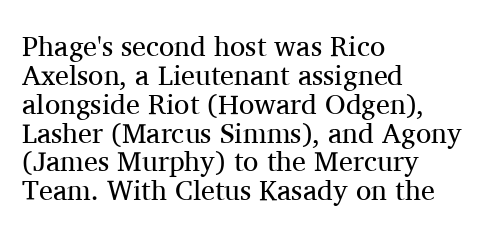
Think of a printed novel: that variable character pitch is what you see here. The type is set solid horizontally, with unmodified tracking. The lines are packed closely together with very little leading. Type without underlining. In terms of letterform style, serifs are clearly present. These lines are set flush left with a ragged right edge.
